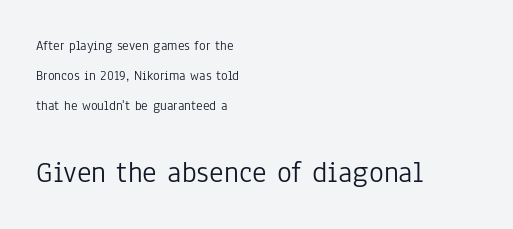
The image shows 31 px light, condensed sans-serif type, upright; set left-aligned, loose line spacing (2.16x), normal letter spacing, not underlined; the second (bottom) block is 2.21x larger; low stroke contrast and a medium x-height.
